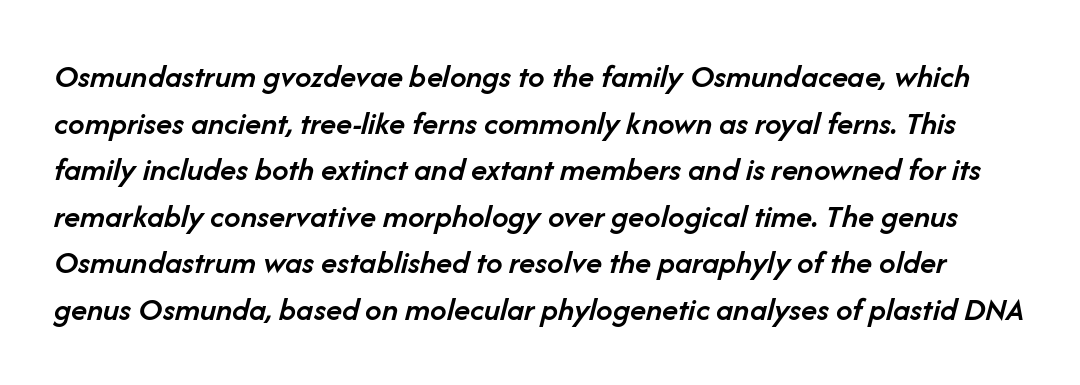
{"italic": "yes", "lean": "right", "slant_degrees": 14, "bold": "semi", "weight": "semibold", "width": "normal", "stroke_contrast": "low", "x_height": "medium", "monospaced": "no", "underline": "no", "line_spacing": "normal", "line_spacing_ratio": 1.41, "letter_spacing": "normal", "letter_spacing_em": 0.0, "glyph_px": 33}
